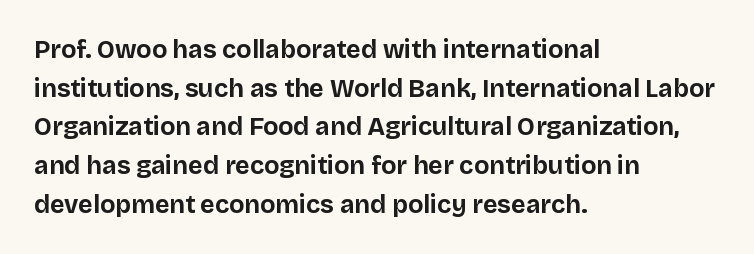
Lines of text with bare space underneath. Default kerning and tracking; the words read as compact shapes. Typeset ragged right — the left edge is the straight one. Regarding leading, the lines here are spaced in the standard way. Every stem runs plumb, perpendicular to the baseline.
